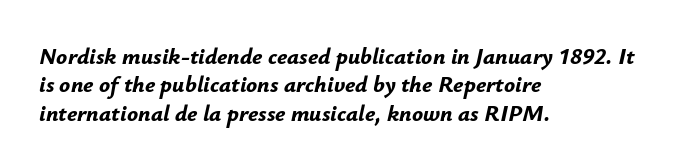
{"italic": "yes", "lean": "right", "slant_degrees": 12, "bold": "yes", "underline": "no", "align": "left", "line_spacing_ratio": 1.23, "letter_spacing": "normal", "letter_spacing_em": 0.0, "glyph_px": 23}
